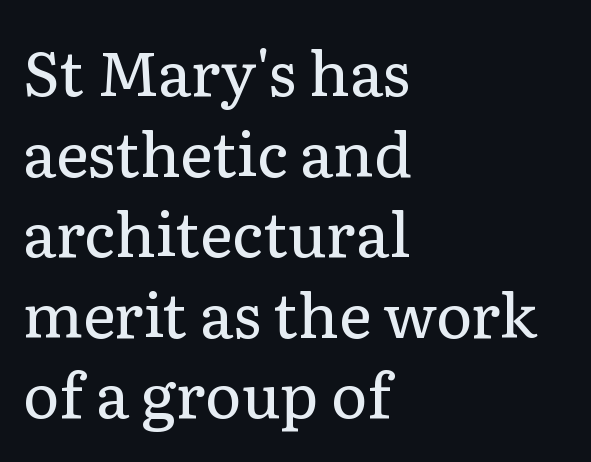
The type is set solid horizontally, with unmodified tracking. Anything drawn beneath the words? Only blank space. The paragraph has a hard left edge and a soft right edge. Character widths vary here, with narrow letters taking less room than wide ones.
